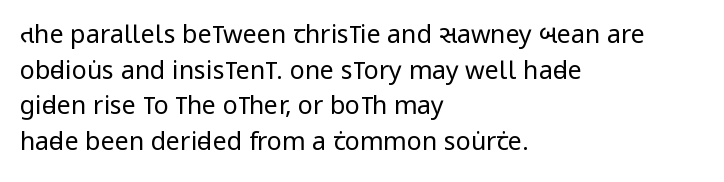
No word sits above an underline. These lines stack with their left ends in a neat column. The line-height multiplier appears to be the usual default. Ordinary non-slanted type is in use. Students, note that the glyphs here touch the page at normal intervals.
